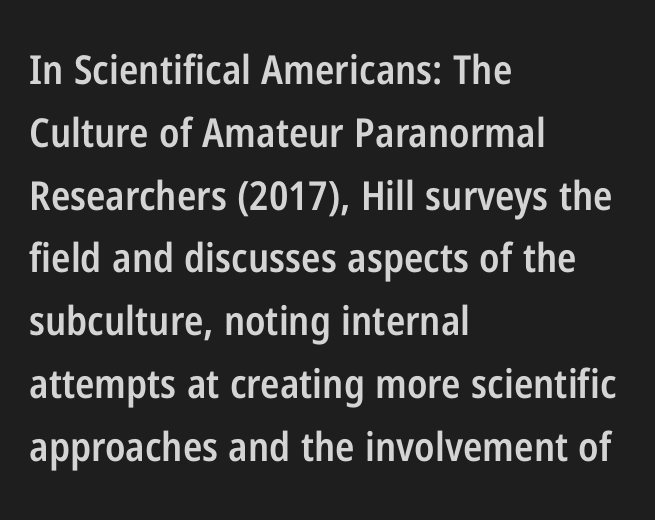
{"serif": "no", "italic": "no", "bold": "semi", "weight": "semibold", "width": "condensed", "stroke_contrast": "low", "x_height": "medium", "monospaced": "no", "underline": "no", "align": "left", "line_spacing": "normal", "line_spacing_ratio": 1.57, "letter_spacing": "normal", "letter_spacing_em": 0.0, "glyph_px": 40}
